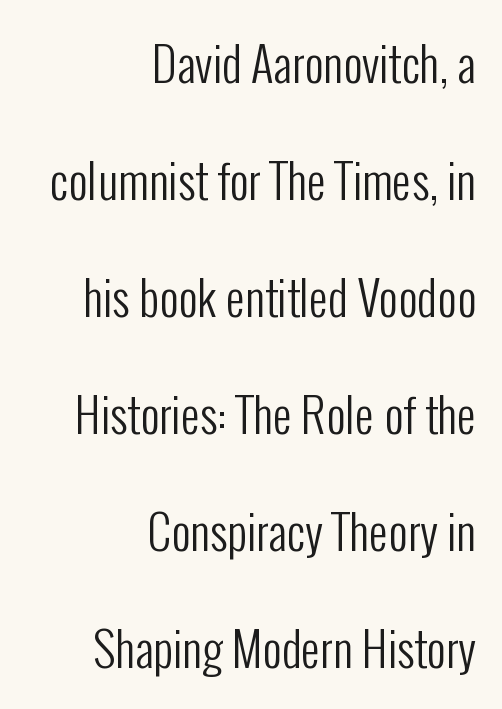
{"serif": "no", "italic": "no", "bold": "no", "weight": "regular", "width": "condensed", "stroke_contrast": "low", "x_height": "medium", "monospaced": "no", "underline": "no", "align": "right", "line_spacing": "loose", "line_spacing_ratio": 2.49, "letter_spacing": "normal", "letter_spacing_em": 0.0, "glyph_px": 47}
